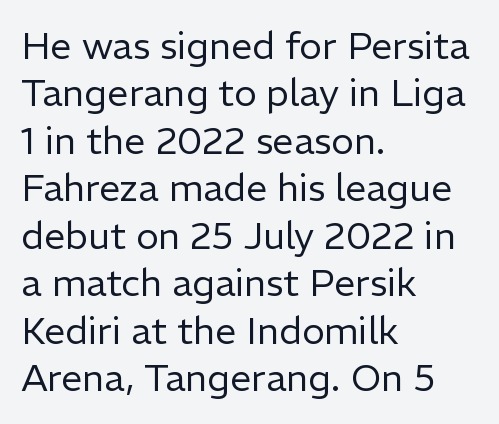
The space directly below the letters is spotless. The lines sit at an ordinary, default distance from one another. The passage shown is typed in a proportional face where columns would drift. Each stroke keeps to a modest, everyday thickness or less. Examine the stroke ends and you'll find no serifs.
